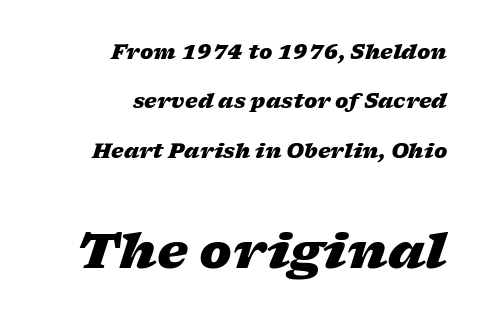
{"italic": "yes", "lean": "right", "slant_degrees": 17, "bold": "yes", "weight": "heavy", "width": "wide", "stroke_contrast": "low", "x_height": "medium", "monospaced": "no", "underline": "no", "align": "right", "line_spacing": "loose", "line_spacing_ratio": 2.47, "letter_spacing": "normal", "letter_spacing_em": 0.0, "larger_block": "second", "size_ratio": 2.45, "glyph_px": 49}
